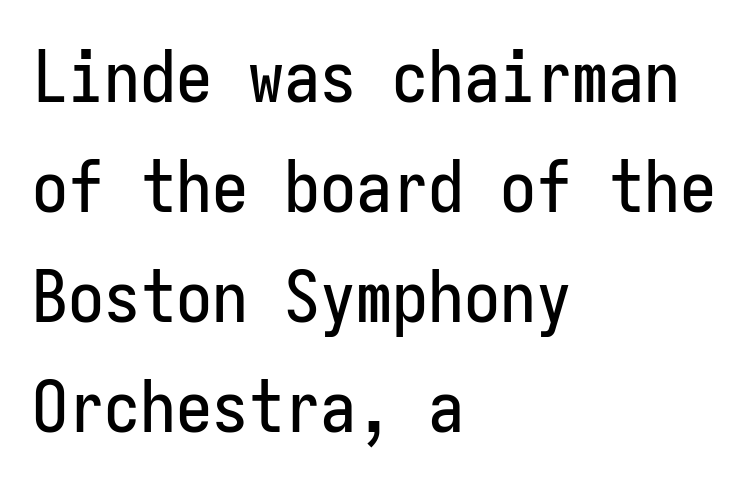
Q: Is the text italic (slanted)? A: No, it is upright.
Q: Is the typeface a serif or a sans-serif typeface? A: Sans-serif.
Q: Is the text underlined? A: No.
Q: How is the paragraph aligned? A: Left-aligned.
Q: Is the spacing between letters normal or unusually wide? A: Normal.
Q: Is the spacing between lines tight, normal or loose? A: Normal.
Q: Width (condensed, normal, or wide)? A: Condensed.
Q: Stroke contrast? A: Low.
Q: x-height? A: Medium.
Q: Monospaced? A: Yes.
